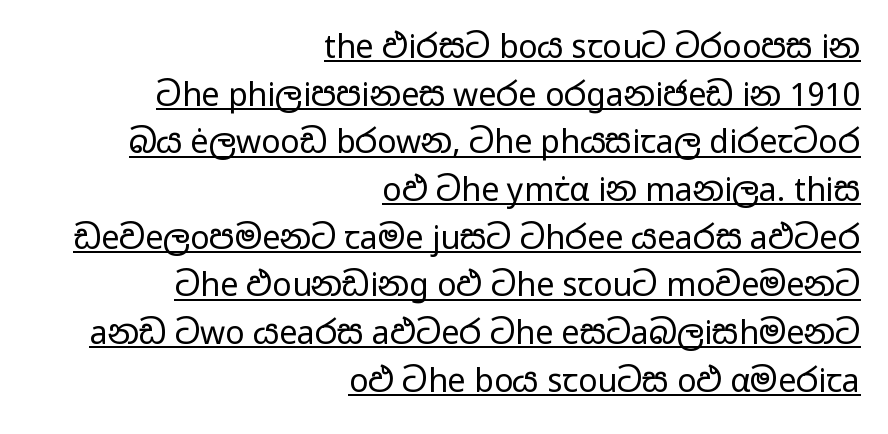
{"serif": "no", "italic": "no", "bold": "no", "weight": "regular", "width": "wide", "stroke_contrast": "low", "x_height": "medium", "monospaced": "no", "underline": "yes", "align": "right", "line_spacing": "normal", "line_spacing_ratio": 1.49, "letter_spacing": "normal", "letter_spacing_em": 0.0, "glyph_px": 32}
